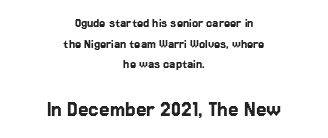
{"italic": "no", "underline": "no", "align": "center", "line_spacing": "normal", "line_spacing_ratio": 1.47, "letter_spacing": "normal", "letter_spacing_em": 0.0, "larger_block": "second", "size_ratio": 1.71, "glyph_px": 24}
